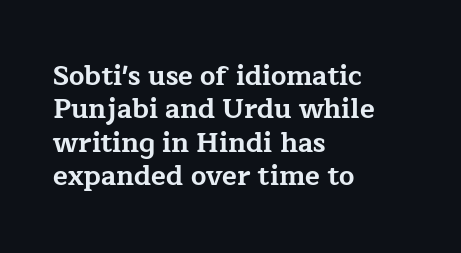
There is no visible air inserted between adjacent glyphs. Compared with a centered layout, this one pins lines to the left instead. The strokes are fattened all the way to bold. A typesetter would mark this as roman, not italic. The words here are not underlined.
